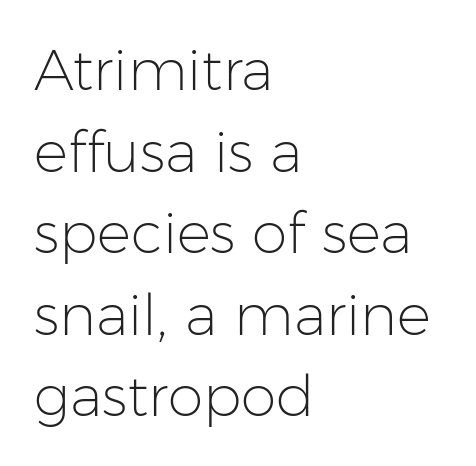
A typesetter would call this leading conventional body-copy spacing. Horizontally, the lines are justified to the leading edge only. The passage shown has conventional tracking throughout. Is this a fixed-width face? No — the glyphs have proportional, varying widths.
